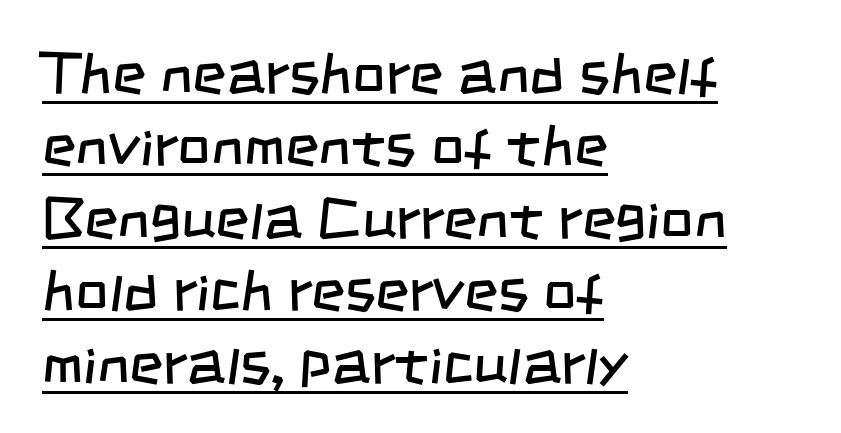
Q: Is the text bold? A: No.
Q: Is the typeface a serif or a sans-serif typeface? A: Sans-serif.
Q: Is the text underlined? A: Yes.
Q: How is the paragraph aligned? A: Left-aligned.
Q: Is the spacing between letters normal or unusually wide? A: Normal.
Q: Is the spacing between lines tight, normal or loose? A: Normal.
Q: Width (condensed, normal, or wide)? A: Condensed.
Q: Stroke contrast? A: Low.
Q: x-height? A: Large.
Q: Monospaced? A: No.
